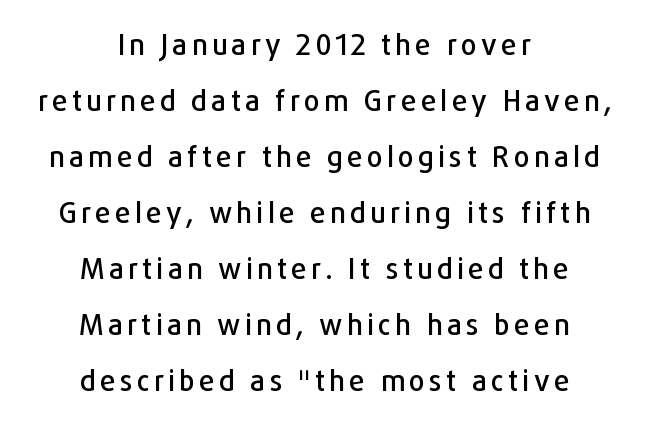
{"serif": "no", "italic": "no", "width": "normal", "stroke_contrast": "low", "x_height": "medium", "monospaced": "no", "underline": "no", "align": "center", "line_spacing": "loose", "line_spacing_ratio": 2.0, "glyph_px": 28}
